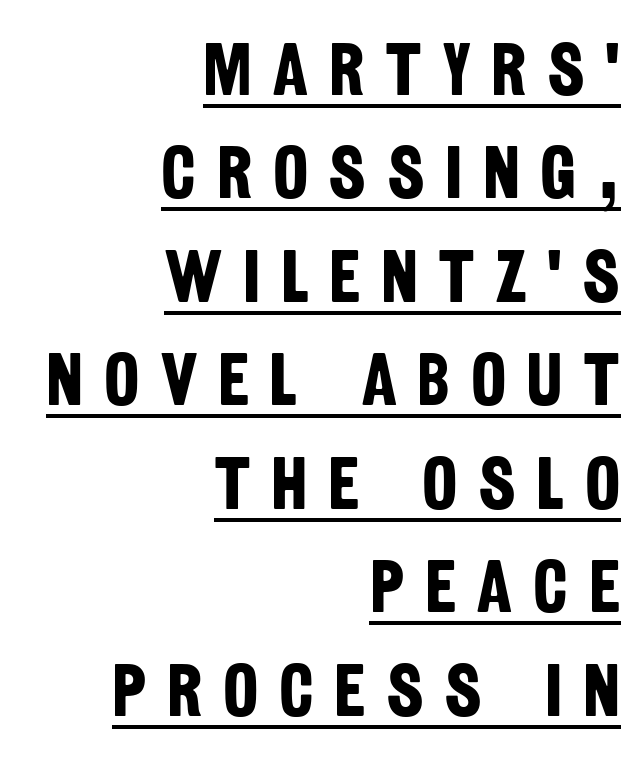
The image shows 75 px bold, condensed sans-serif type; set right-aligned, normal line spacing (1.38x), unusually wide letter spacing (+0.27 em), underlined; low stroke contrast and a large x-height.
